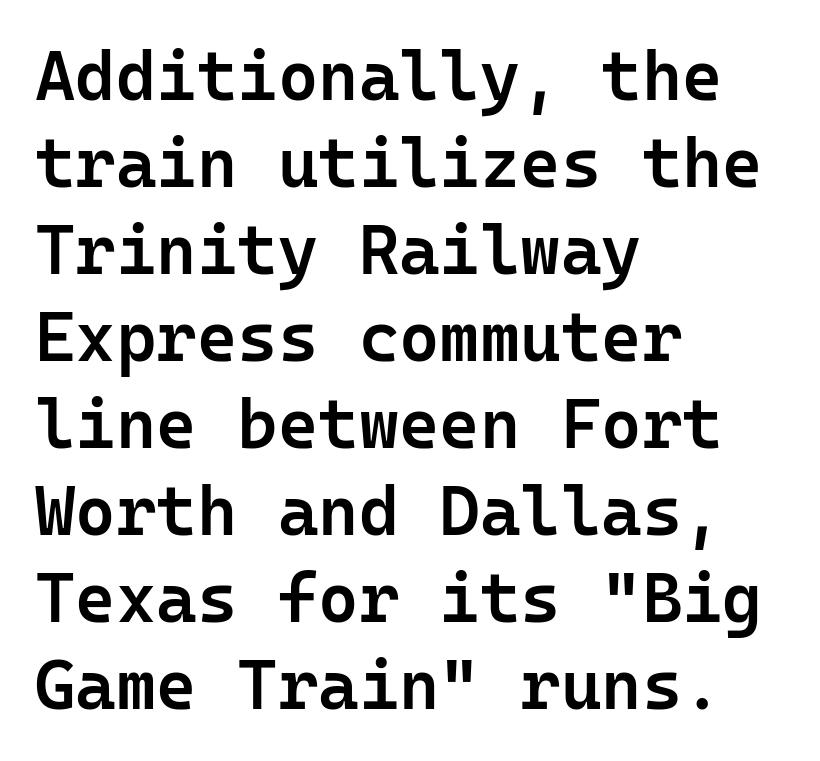
The lines in this sample share a left origin and differ only in where they stop. Observe the absence of serifs on each vertical stroke in this sample. The string is rendered with underlining switched off. Ordinary non-slanted type is in use. You could count columns in this text — the font is strictly monospaced. The lines sit at an ordinary, default distance from one another.
